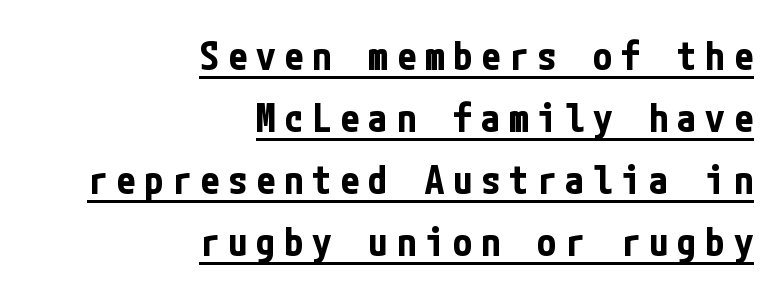
Q: Is the text bold? A: Yes.
Q: Is the text italic (slanted)? A: No, it is upright.
Q: Is the typeface a serif or a sans-serif typeface? A: Sans-serif.
Q: Is the text underlined? A: Yes.
Q: How is the paragraph aligned? A: Right-aligned.
Q: Is the spacing between letters normal or unusually wide? A: Unusually wide.
Q: Is the spacing between lines tight, normal or loose? A: Normal.
Q: Width (condensed, normal, or wide)? A: Condensed.
Q: Stroke contrast? A: Low.
Q: x-height? A: Medium.
